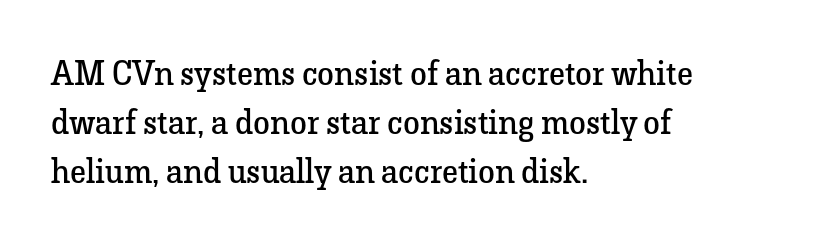
{"serif": "yes", "italic": "no", "bold": "no", "weight": "regular", "width": "normal", "stroke_contrast": "low", "x_height": "medium", "monospaced": "no", "underline": "no", "align": "left", "line_spacing": "normal", "line_spacing_ratio": 1.44, "letter_spacing": "normal", "letter_spacing_em": 0.0, "glyph_px": 34}
